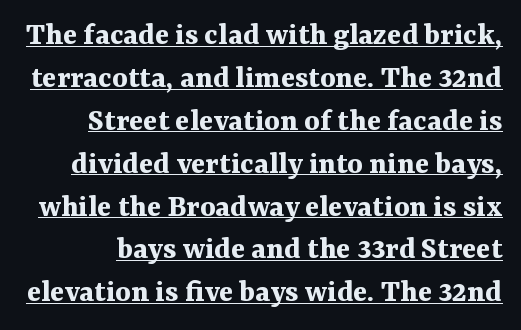
Q: Is the text bold? A: Yes.
Q: Is the text italic (slanted)? A: No, it is upright.
Q: Is the typeface a serif or a sans-serif typeface? A: Serif.
Q: Is the text underlined? A: Yes.
Q: Is the spacing between letters normal or unusually wide? A: Normal.
Q: Is the spacing between lines tight, normal or loose? A: Normal.
Q: Width (condensed, normal, or wide)? A: Normal.
Q: Stroke contrast? A: Medium.
Q: x-height? A: Medium.
Q: Monospaced? A: No.
